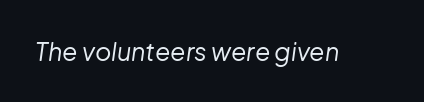
{"italic": "yes", "lean": "right", "slant_degrees": 8, "bold": "no", "underline": "no", "letter_spacing": "normal", "letter_spacing_em": 0.0, "glyph_px": 25}
